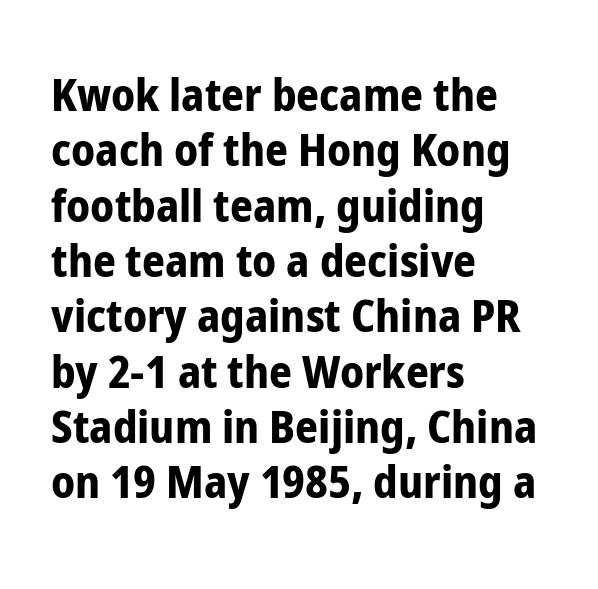
Each row of text sits above clean, open space. Check where the strokes stop: nothing finishes them off — pure sans. A typesetter would call this zero additional tracking. Note the varied advance widths — an 'i' is clearly narrower than an 'm'.
